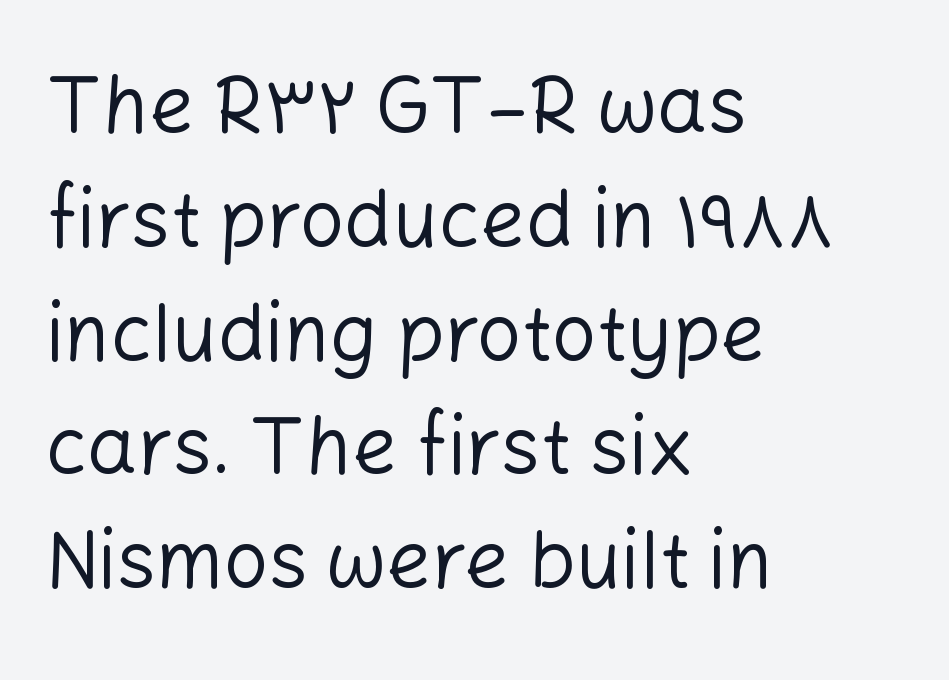
{"serif": "no", "italic": "no", "bold": "no", "weight": "regular", "width": "normal", "stroke_contrast": "low", "x_height": "medium", "monospaced": "no", "underline": "no", "align": "left", "line_spacing": "normal", "line_spacing_ratio": 1.44, "letter_spacing": "normal", "letter_spacing_em": 0.0, "glyph_px": 79}
